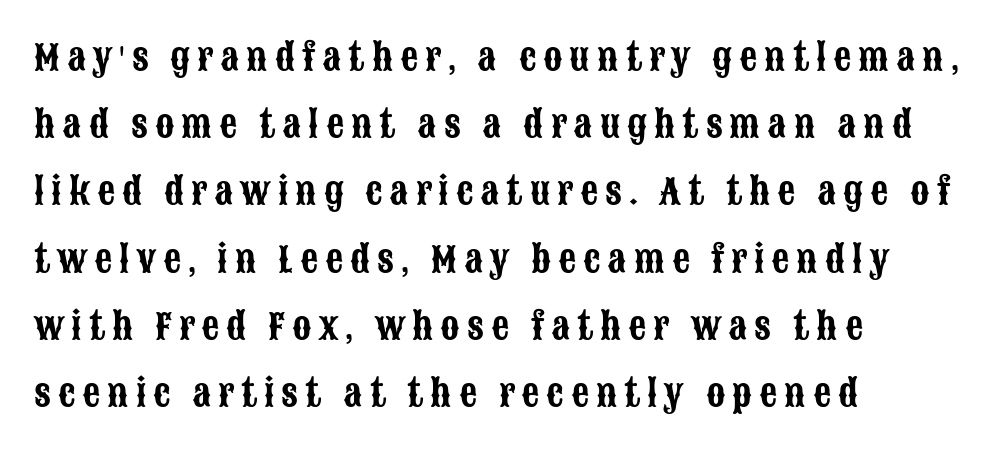
Do the characters align in a grid? No, the font is proportional. If you drew a line through each stem, it would be perfectly vertical. The horizontal fit of the characters is loose and conspicuously gappy. Line starts are locked; line ends wander.
